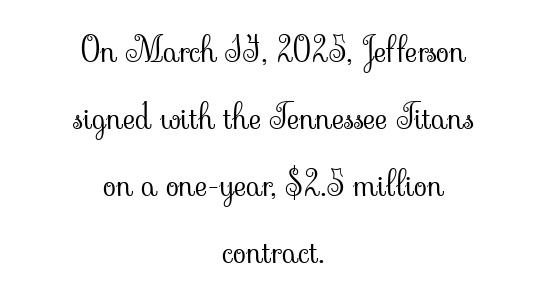
The designer dialed line spacing up above the default. The strokes are not fattened; the text isn't bold. Each letter's strokes conclude with small projecting serifs. Tracking value appears to be zero — textbook default spacing.
